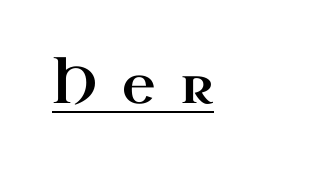
{"serif": "yes", "italic": "no", "width": "wide", "stroke_contrast": "high", "x_height": "small", "monospaced": "no", "underline": "yes", "letter_spacing": "wide", "letter_spacing_em": 0.49, "glyph_px": 51}
